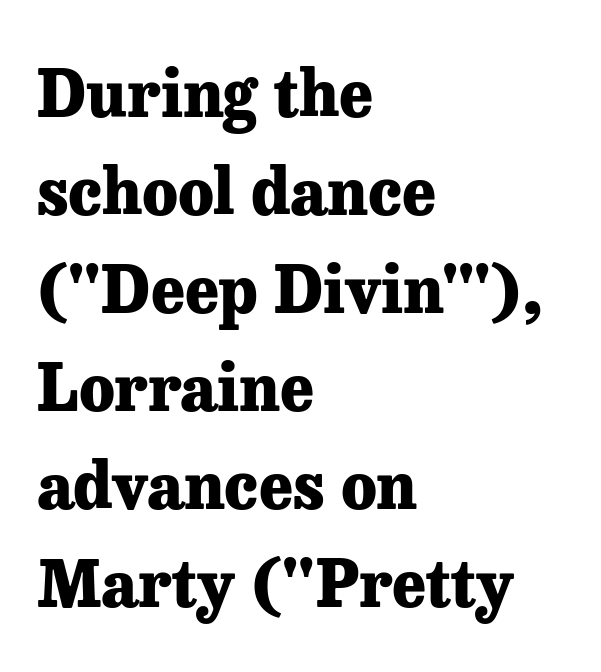
The string is rendered with underlining switched off. The face used here is proportionally spaced, like ordinary book or web type. Horizontally, the lines are justified to the leading edge only. A normal amount of white space separates one row of letters from the next. A dark, heavy texture on the line: the type is bold. Upright lettering throughout.
